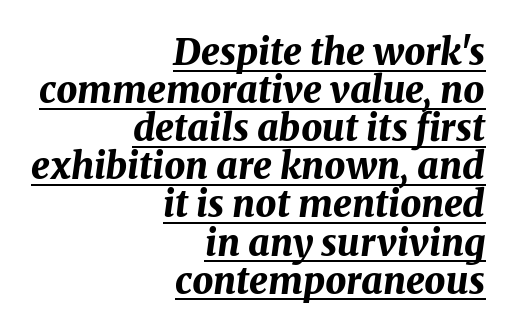
This block would grow much taller if given ordinary leading; it's compressed now. Rendered with sloped, italic letterforms. Bold? Absolutely — the strokes are thick and heavy. Every word sits above its own underline. Look at the tracking — it's just the regular setting, nothing added. The passage shown is typed in a proportional face where columns would drift.
